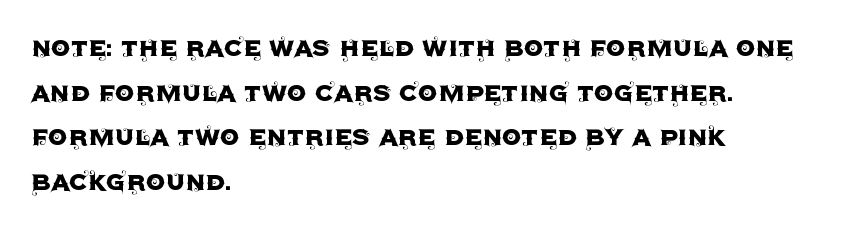
{"serif": "no", "italic": "no", "width": "normal", "x_height": "large", "monospaced": "no", "underline": "no", "align": "left", "line_spacing": "normal", "line_spacing_ratio": 1.44, "letter_spacing": "normal", "letter_spacing_em": 0.0, "glyph_px": 31}
